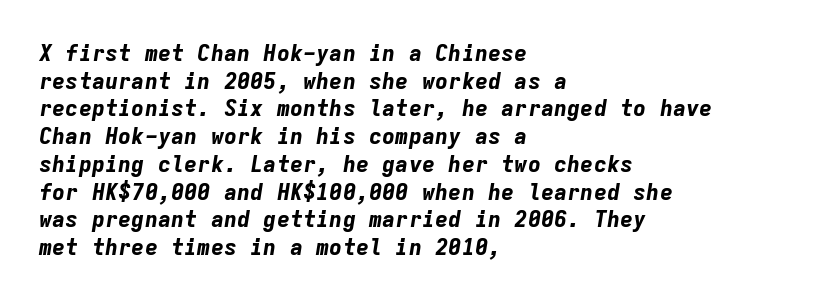
The image shows 22 px bold type, italic (leaning right); set left-aligned, normal line spacing (1.26x), normal letter spacing, not underlined.
